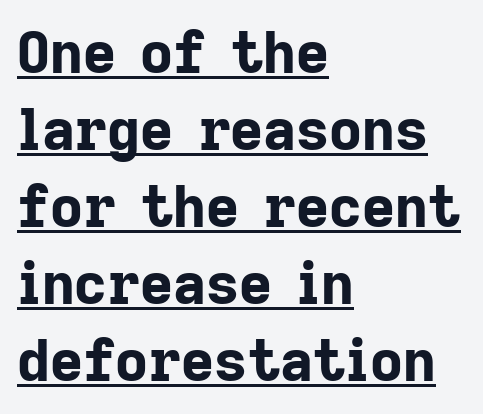
The image shows 57 px bold sans-serif type, upright; set left-aligned, normal line spacing (1.35x), normal letter spacing, underlined; low stroke contrast and a medium x-height.
